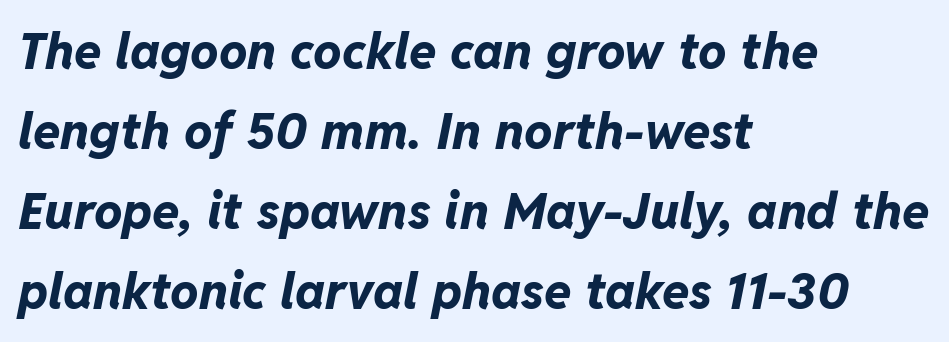
{"italic": "yes", "lean": "right", "slant_degrees": 11, "bold": "yes", "weight": "bold", "width": "normal", "stroke_contrast": "low", "x_height": "medium", "monospaced": "no", "underline": "no", "align": "left", "line_spacing": "normal", "line_spacing_ratio": 1.6, "letter_spacing": "normal", "letter_spacing_em": 0.0, "glyph_px": 50}
